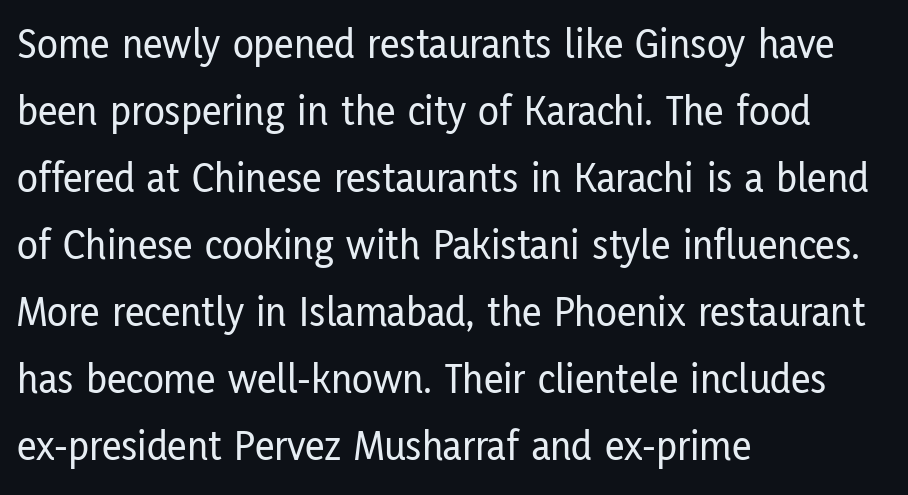
The face used here is proportionally spaced, like ordinary book or web type. Short note: letters normally spaced. The rendering shows plain stroke endings on the letterforms — a sans-serif design. The passage shown is not underscored anywhere.
